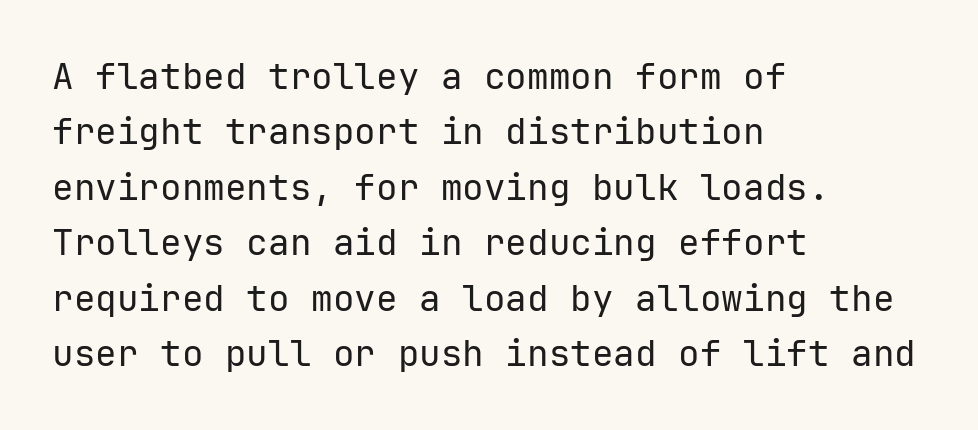
Notice how the passage keeps a crisp vertical edge on the left only. The passage shown has conventional tracking throughout. How would I describe the line gaps? Plain and ordinary. The passage shown is not underscored anywhere.
